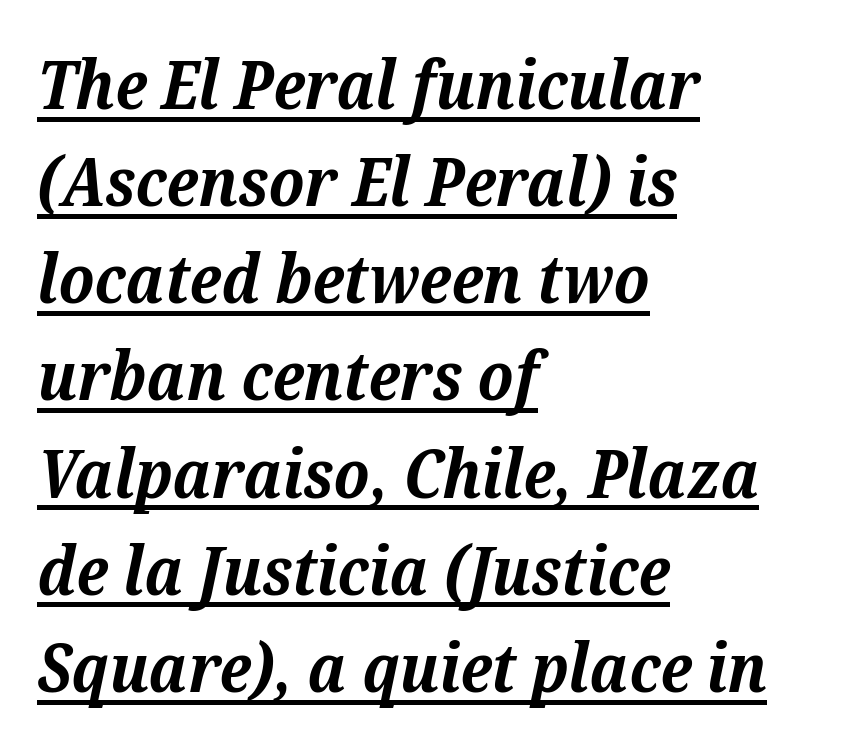
{"serif": "yes", "italic": "yes", "lean": "right", "slant_degrees": 12, "bold": "yes", "weight": "bold", "width": "normal", "stroke_contrast": "medium", "x_height": "medium", "monospaced": "no", "underline": "yes", "align": "left", "line_spacing": "normal", "line_spacing_ratio": 1.45, "letter_spacing": "normal", "letter_spacing_em": 0.0, "glyph_px": 67}
